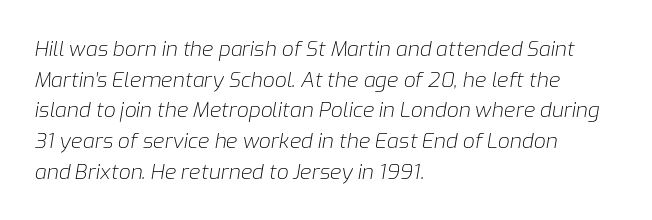
{"italic": "yes", "lean": "right", "slant_degrees": 9, "bold": "no", "underline": "no", "align": "left", "line_spacing": "normal", "line_spacing_ratio": 1.46, "letter_spacing": "normal", "letter_spacing_em": 0.0, "glyph_px": 21}
